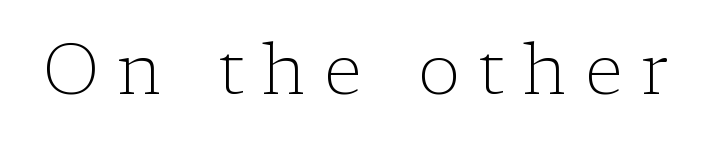
The image shows 71 px light serif type, upright; set unusually wide letter spacing (+0.26 em), not underlined; low stroke contrast and a medium x-height.
